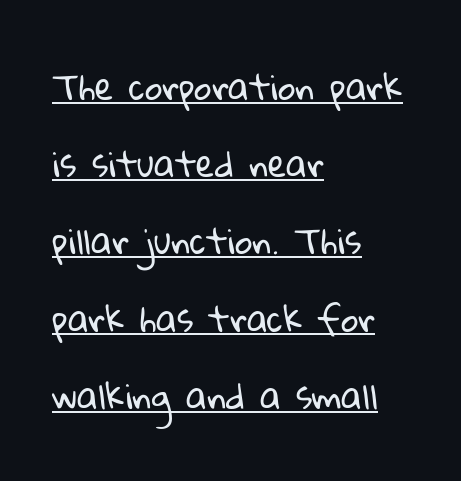
Short note: letters normally spaced. These lines are rendered in a variable-pitch font. Stroke thickness stays within the range of a standard reading face or lighter. This block would shrink considerably if given ordinary leading; it's expanded now. This sample carries an underscore along the baseline area. The rag falls on the right side of this text block.
